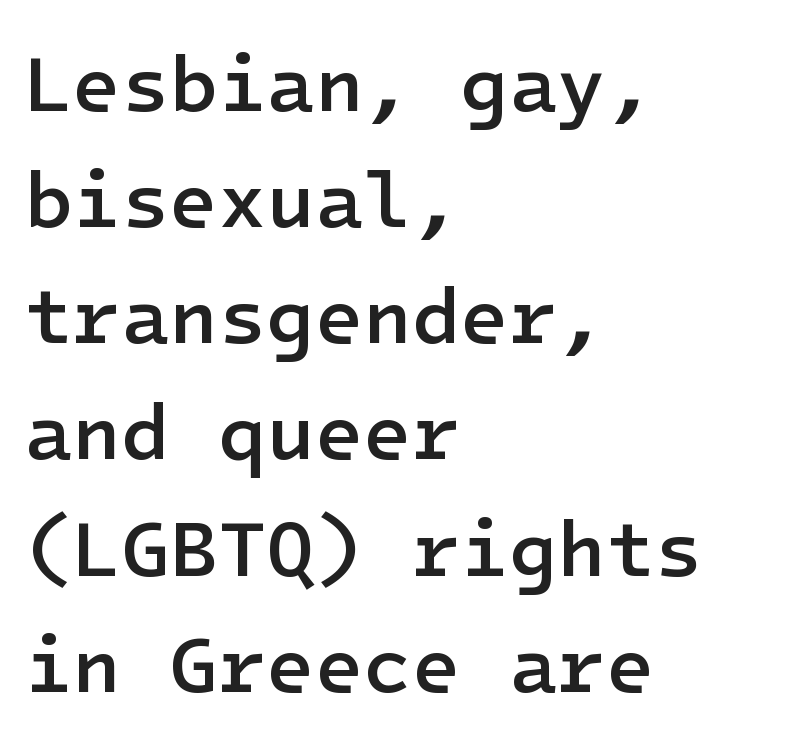
Q: Is the text bold? A: Semi-bold.
Q: Is the text italic (slanted)? A: No, it is upright.
Q: Is the typeface a serif or a sans-serif typeface? A: Sans-serif.
Q: Is the text underlined? A: No.
Q: How is the paragraph aligned? A: Left-aligned.
Q: Is the spacing between letters normal or unusually wide? A: Normal.
Q: Is the spacing between lines tight, normal or loose? A: Normal.
Q: Width (condensed, normal, or wide)? A: Normal.
Q: Stroke contrast? A: Low.
Q: x-height? A: Medium.
